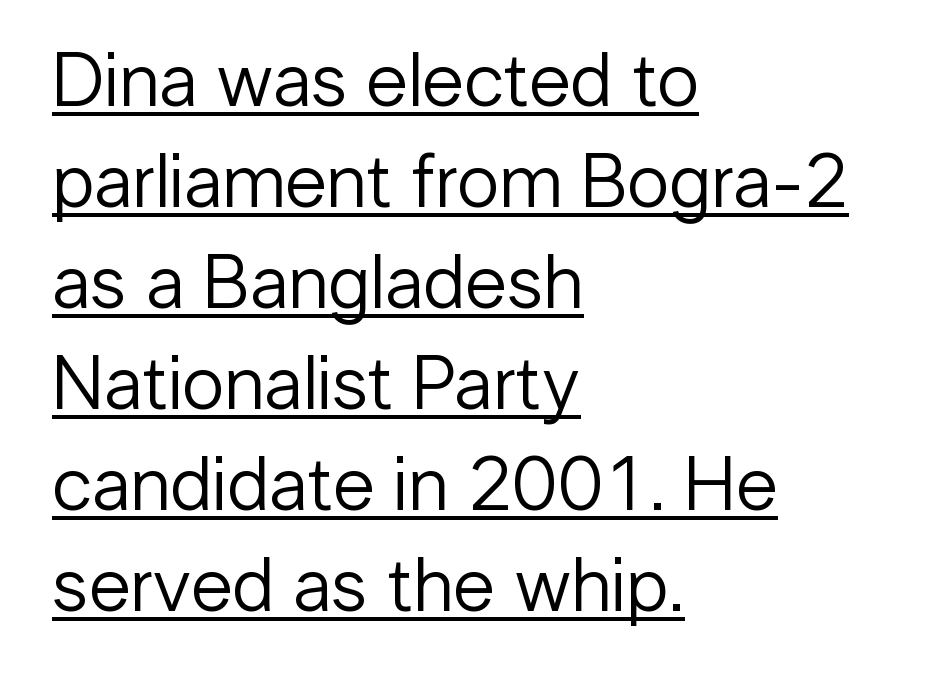
{"serif": "no", "italic": "no", "bold": "no", "weight": "regular", "width": "normal", "stroke_contrast": "low", "x_height": "medium", "monospaced": "no", "underline": "yes", "align": "left", "line_spacing": "normal", "line_spacing_ratio": 1.33, "letter_spacing": "normal", "letter_spacing_em": 0.0, "glyph_px": 76}
